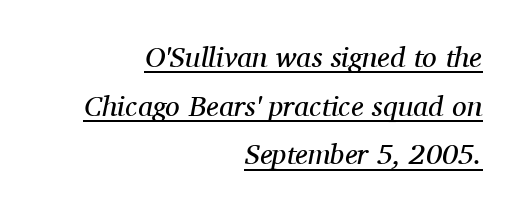
{"serif": "yes", "italic": "yes", "lean": "right", "slant_degrees": 11, "bold": "no", "weight": "regular", "width": "normal", "stroke_contrast": "medium", "x_height": "medium", "monospaced": "no", "underline": "yes", "align": "right", "line_spacing": "normal", "line_spacing_ratio": 1.68, "letter_spacing": "normal", "letter_spacing_em": 0.0, "glyph_px": 29}
